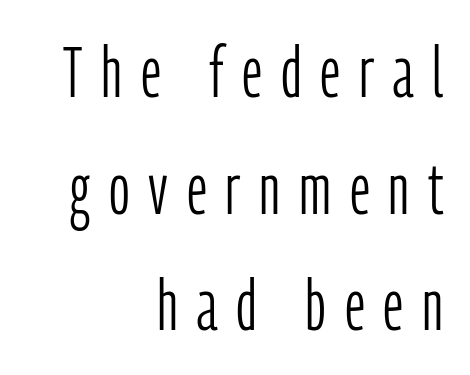
{"serif": "no", "italic": "no", "bold": "no", "weight": "light", "width": "condensed", "stroke_contrast": "low", "x_height": "medium", "monospaced": "no", "underline": "no", "align": "right", "line_spacing": "normal", "line_spacing_ratio": 1.62, "letter_spacing": "wide", "letter_spacing_em": 0.26, "glyph_px": 72}
